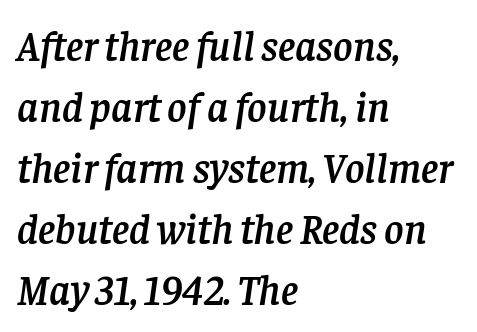
The space directly below the letters is spotless. A typesetter would call this zero additional tracking. The ragged edge is on the right, which tells us the setting is flush left. Serif or sans? Serif — the stroke terminals have little feet. The typography opts for an oblique posture over an upright one. The face used here is proportionally spaced, like ordinary book or web type.
